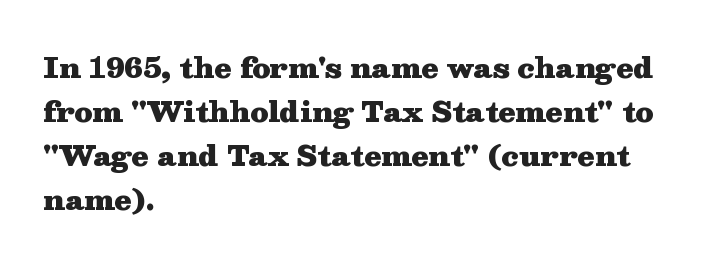
The image shows 28 px heavy, wide serif type, upright; set left-aligned, normal line spacing (1.57x), normal letter spacing, not underlined; medium stroke contrast and a medium x-height.
